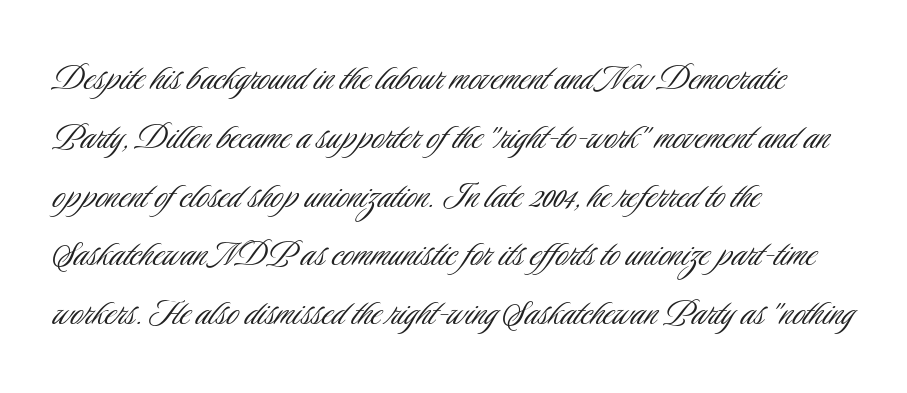
Alignment: flush left. Vertical spacing — default. Stems and bowls with no extra thickness — not bold. Nothing unusual about the tracking: characters are spaced as the font intends.
